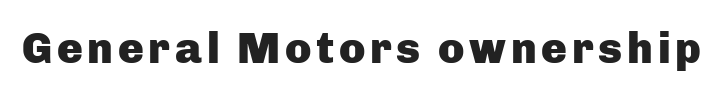
The image shows 43 px heavy sans-serif type, upright; set not underlined; low stroke contrast and a medium x-height.
